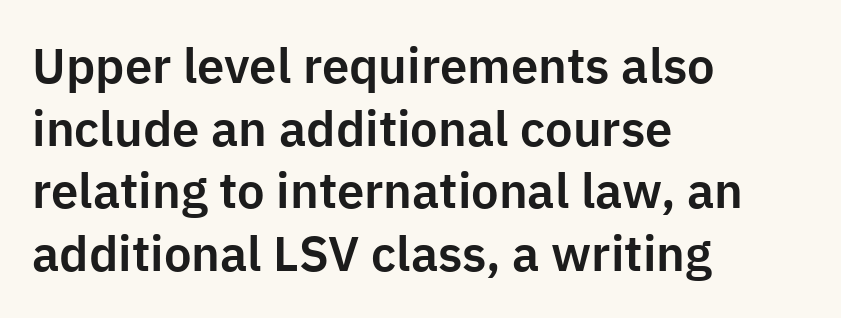
{"serif": "no", "italic": "no", "width": "normal", "stroke_contrast": "low", "x_height": "medium", "monospaced": "no", "underline": "no", "align": "left", "line_spacing": "normal", "line_spacing_ratio": 1.28, "letter_spacing": "normal", "letter_spacing_em": 0.0, "glyph_px": 49}
